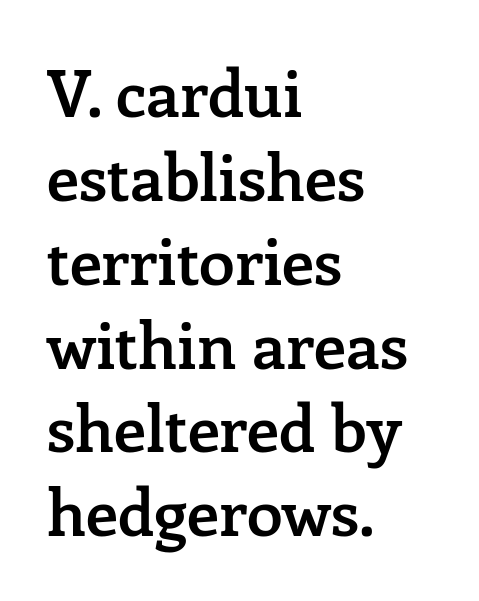
The lines are quadded left. Check the space under the baseline: it is left empty. This sample has the flowing, uneven cadence of proportional lettering. Serif or sans? Serif — the stroke terminals have little feet.
